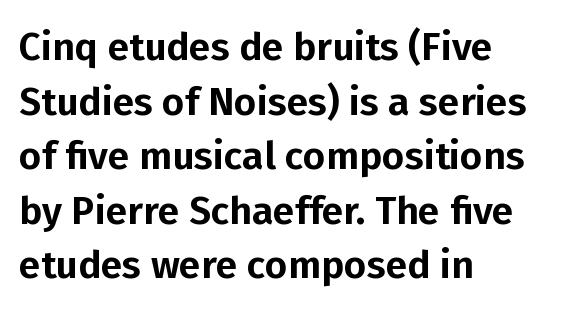
{"serif": "no", "italic": "no", "width": "normal", "stroke_contrast": "low", "x_height": "medium", "monospaced": "no", "underline": "no", "align": "left", "line_spacing": "normal", "line_spacing_ratio": 1.4, "letter_spacing": "normal", "letter_spacing_em": 0.0, "glyph_px": 39}
